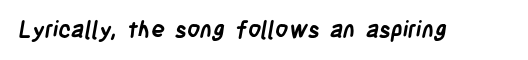
{"bold": "yes", "underline": "no", "letter_spacing": "normal", "letter_spacing_em": 0.0, "glyph_px": 23}
